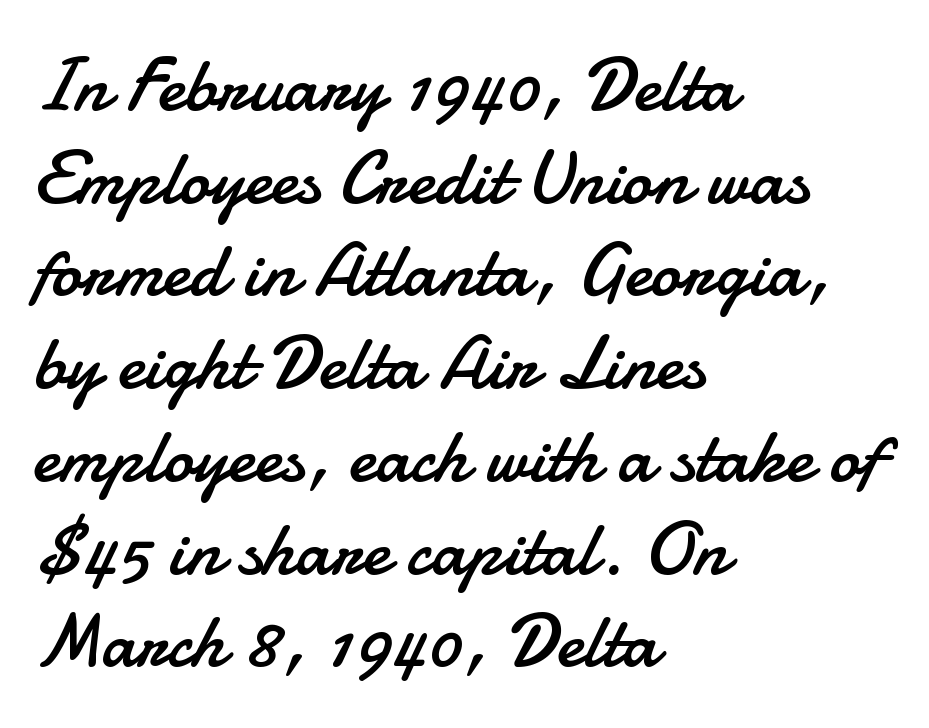
Q: Is the text bold? A: No.
Q: Is the text italic (slanted)? A: Yes.
Q: Is the typeface a serif or a sans-serif typeface? A: Sans-serif.
Q: Is the text underlined? A: No.
Q: How is the paragraph aligned? A: Left-aligned.
Q: Is the spacing between letters normal or unusually wide? A: Normal.
Q: Width (condensed, normal, or wide)? A: Normal.
Q: Stroke contrast? A: Low.
Q: x-height? A: Small.
Q: Monospaced? A: No.
